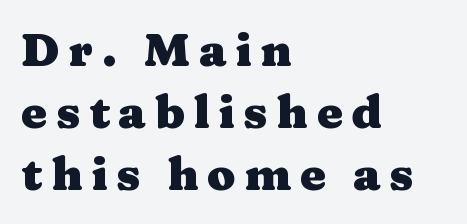
Unlike a clean sans, this face finishes its strokes with serifs. In terms of posture, this sample is upright. A classic flush-left, rag-right setting is used for this passage. The face used here is proportionally spaced, like ordinary book or web type. Just letters on the line, the space beneath them empty. Every letter is thick-stroked: bold, no question.
